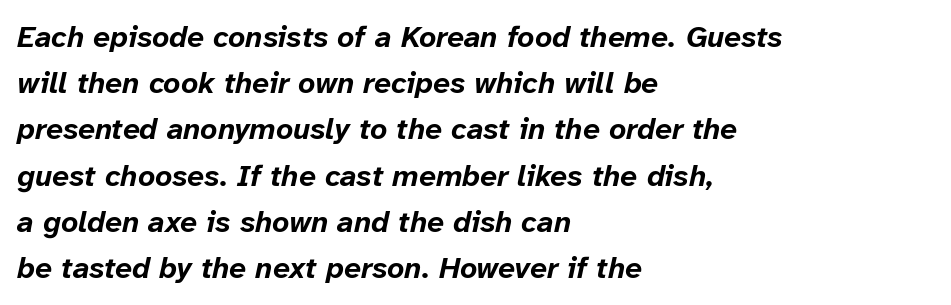
Q: Is the text bold? A: Yes.
Q: Is the text italic (slanted)? A: Yes, it leans right by about 12 degrees.
Q: Is the text underlined? A: No.
Q: How is the paragraph aligned? A: Left-aligned.
Q: Is the spacing between letters normal or unusually wide? A: Normal.
Q: Is the spacing between lines tight, normal or loose? A: Normal.
Q: Width (condensed, normal, or wide)? A: Normal.
Q: Stroke contrast? A: Low.
Q: x-height? A: Medium.
Q: Monospaced? A: No.
